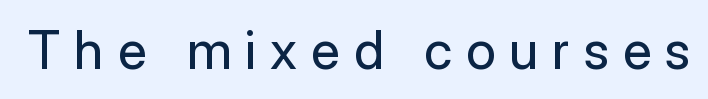
{"serif": "no", "italic": "no", "bold": "no", "weight": "regular", "width": "normal", "stroke_contrast": "low", "x_height": "medium", "monospaced": "no", "underline": "no", "letter_spacing": "wide", "letter_spacing_em": 0.26, "glyph_px": 53}
